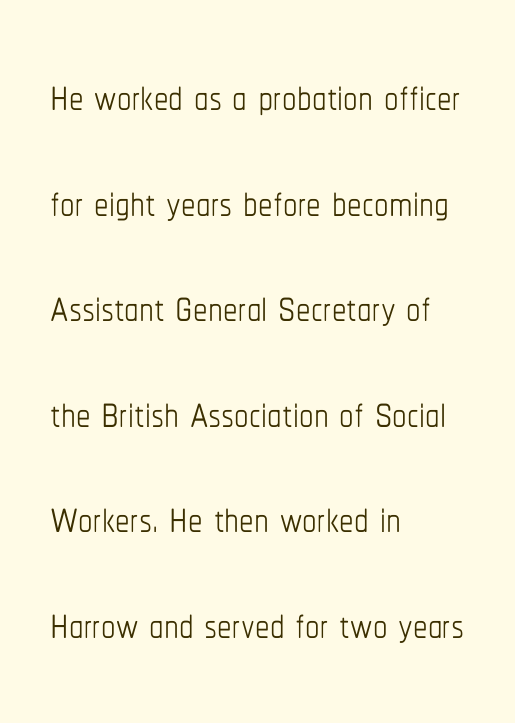
Q: Is the text bold? A: No.
Q: Is the text italic (slanted)? A: No, it is upright.
Q: Is the text underlined? A: No.
Q: How is the paragraph aligned? A: Left-aligned.
Q: Is the spacing between letters normal or unusually wide? A: Normal.
Q: Width (condensed, normal, or wide)? A: Condensed.
Q: Stroke contrast? A: Low.
Q: x-height? A: Medium.
Q: Monospaced? A: No.
